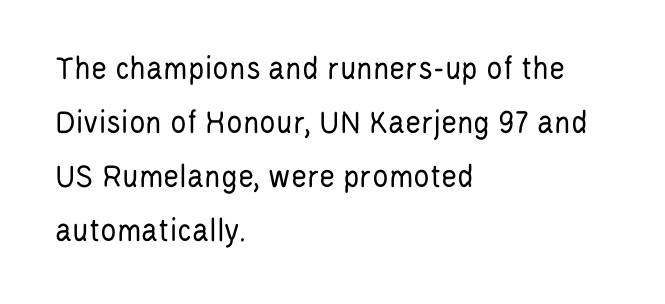
Q: Is the text bold? A: No.
Q: Is the text italic (slanted)? A: No, it is upright.
Q: Is the typeface a serif or a sans-serif typeface? A: Sans-serif.
Q: Is the text underlined? A: No.
Q: How is the paragraph aligned? A: Left-aligned.
Q: Is the spacing between letters normal or unusually wide? A: Normal.
Q: Is the spacing between lines tight, normal or loose? A: Normal.
Q: Width (condensed, normal, or wide)? A: Condensed.
Q: Stroke contrast? A: Low.
Q: x-height? A: Large.
Q: Monospaced? A: No.
